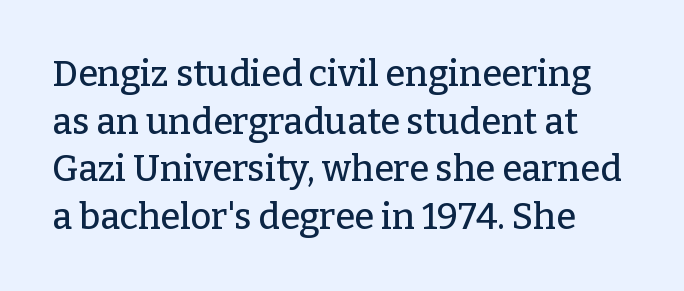
Q: Is the text italic (slanted)? A: No, it is upright.
Q: Is the typeface a serif or a sans-serif typeface? A: Serif.
Q: Is the text underlined? A: No.
Q: Is the spacing between letters normal or unusually wide? A: Normal.
Q: Is the spacing between lines tight, normal or loose? A: Normal.
Q: Width (condensed, normal, or wide)? A: Normal.
Q: Stroke contrast? A: Low.
Q: x-height? A: Medium.
Q: Monospaced? A: No.
